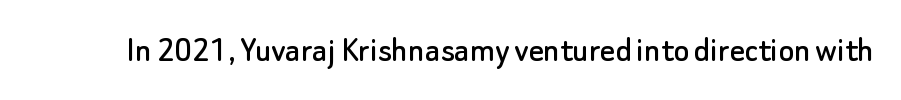
{"serif": "no", "italic": "no", "width": "normal", "stroke_contrast": "low", "x_height": "small", "monospaced": "no", "underline": "no", "letter_spacing": "normal", "letter_spacing_em": 0.0, "glyph_px": 37}
